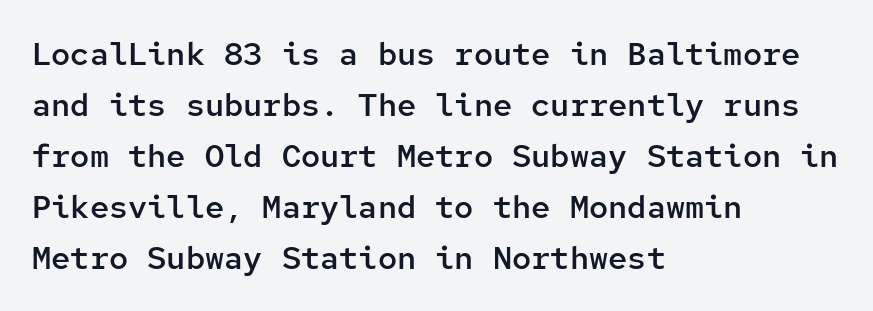
{"serif": "no", "italic": "no", "bold": "semi", "weight": "semibold", "width": "normal", "stroke_contrast": "low", "x_height": "medium", "monospaced": "yes", "underline": "no", "align": "left", "line_spacing": "normal", "line_spacing_ratio": 1.59, "letter_spacing": "normal", "letter_spacing_em": 0.0, "glyph_px": 32}
